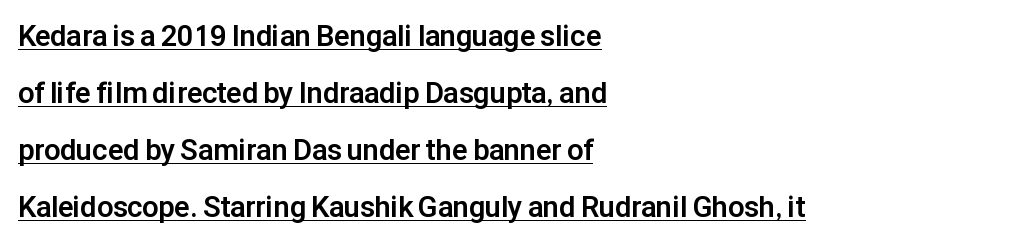
{"serif": "no", "italic": "no", "bold": "yes", "weight": "bold", "width": "normal", "stroke_contrast": "low", "x_height": "medium", "monospaced": "no", "underline": "yes", "align": "left", "line_spacing": "loose", "line_spacing_ratio": 1.97, "letter_spacing": "normal", "letter_spacing_em": 0.0, "glyph_px": 29}
